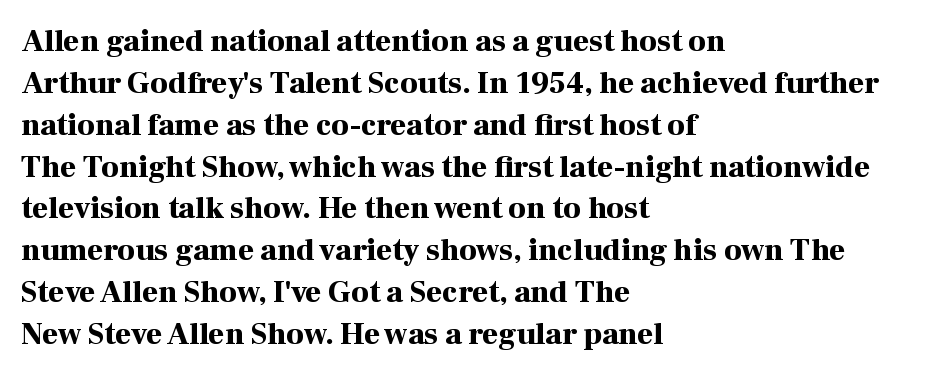
The horizontal fit of the characters is conventional and even. These lines stack with their left ends in a neat column. The zone under the glyphs is completely vacant. You can tell it's not italic because the verticals are truly vertical. Regular leading. Compared with an ordinary text face, these strokes are far heavier — a full bold.
